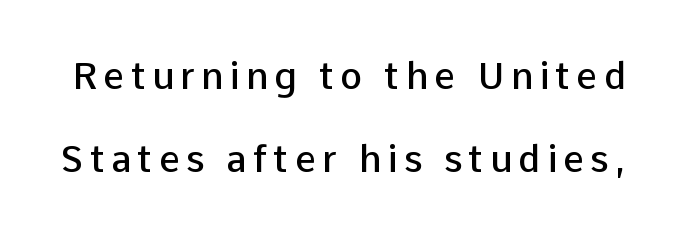
The image shows 37 px semibold sans-serif type, upright; set loose line spacing (2.23x), not underlined; low stroke contrast and a medium x-height.
